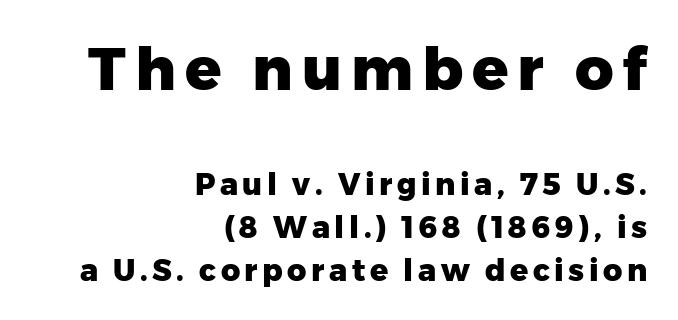
Q: Is the text bold? A: Yes.
Q: Is the text italic (slanted)? A: No, it is upright.
Q: Is the typeface a serif or a sans-serif typeface? A: Sans-serif.
Q: Is the text underlined? A: No.
Q: How is the paragraph aligned? A: Right-aligned.
Q: Is the spacing between lines tight, normal or loose? A: Normal.
Q: Which block of text is set in a larger size, the first (top) or the second (bottom)? A: The first (top) one.
Q: Width (condensed, normal, or wide)? A: Normal.
Q: Stroke contrast? A: Low.
Q: x-height? A: Medium.
Q: Monospaced? A: No.
